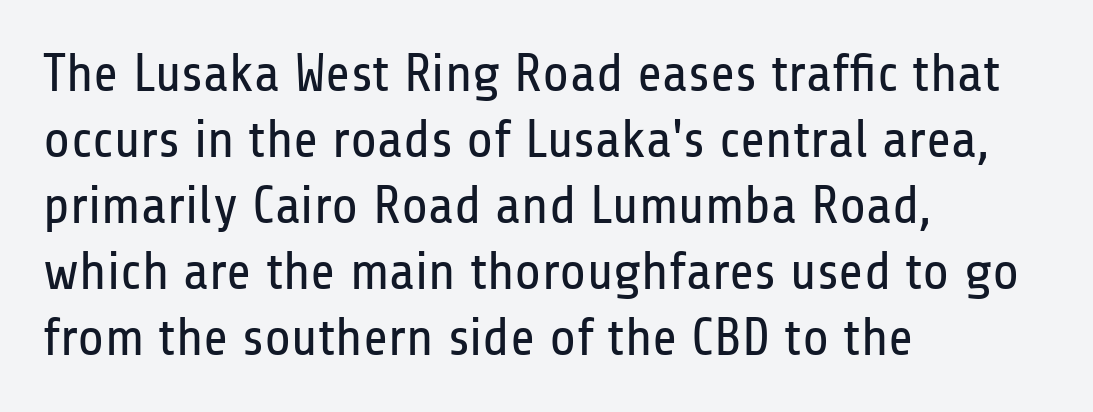
Q: Is the text bold? A: No.
Q: Is the text italic (slanted)? A: No, it is upright.
Q: Is the typeface a serif or a sans-serif typeface? A: Sans-serif.
Q: Is the text underlined? A: No.
Q: How is the paragraph aligned? A: Left-aligned.
Q: Is the spacing between letters normal or unusually wide? A: Normal.
Q: Width (condensed, normal, or wide)? A: Condensed.
Q: Stroke contrast? A: Low.
Q: x-height? A: Medium.
Q: Monospaced? A: No.
